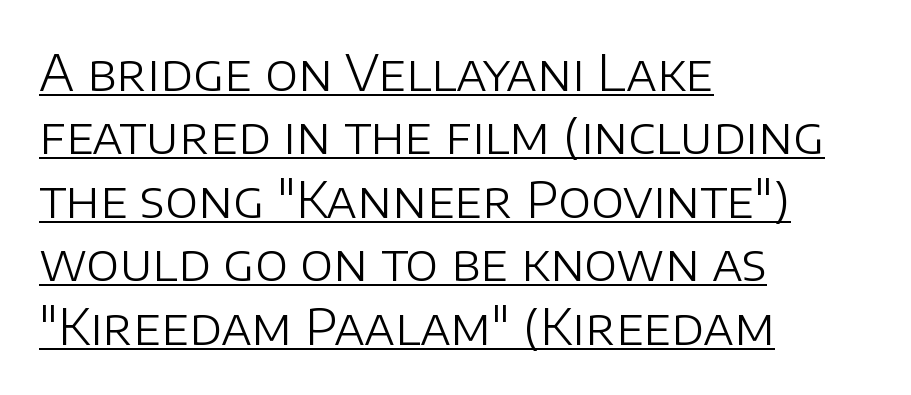
The image shows 50 px light sans-serif type, upright; set left-aligned, normal line spacing (1.27x), normal letter spacing, underlined; low stroke contrast and a large x-height.
